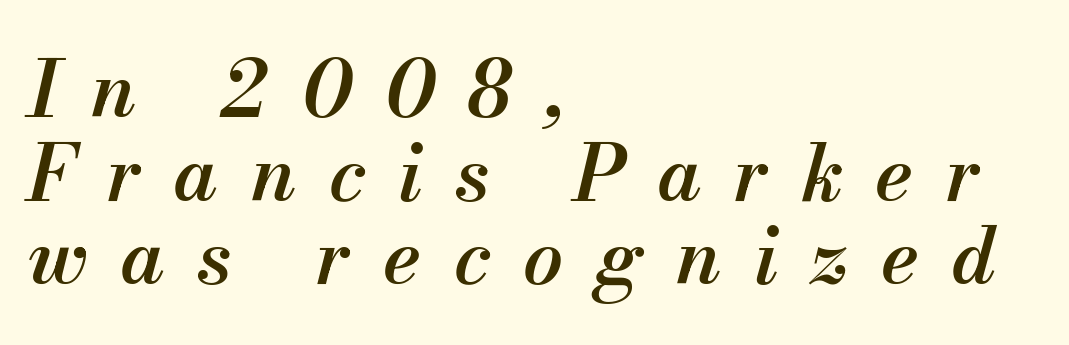
Q: Is the text bold? A: Semi-bold.
Q: Is the text italic (slanted)? A: Yes, it leans right by about 13 degrees.
Q: Is the text underlined? A: No.
Q: How is the paragraph aligned? A: Left-aligned.
Q: Is the spacing between letters normal or unusually wide? A: Unusually wide.
Q: Is the spacing between lines tight, normal or loose? A: Tight.
Q: Width (condensed, normal, or wide)? A: Normal.
Q: Stroke contrast? A: Medium.
Q: x-height? A: Small.
Q: Monospaced? A: No.
